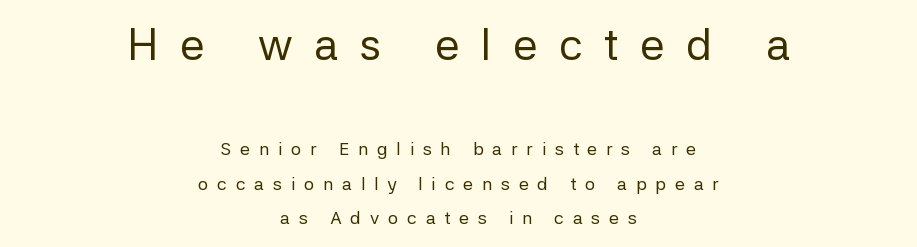
Q: Is the text bold? A: No.
Q: Is the text italic (slanted)? A: No, it is upright.
Q: Is the typeface a serif or a sans-serif typeface? A: Sans-serif.
Q: Is the text underlined? A: No.
Q: How is the paragraph aligned? A: Centered.
Q: Is the spacing between letters normal or unusually wide? A: Unusually wide.
Q: Is the spacing between lines tight, normal or loose? A: Loose.
Q: Which block of text is set in a larger size, the first (top) or the second (bottom)? A: The first (top) one.
Q: Width (condensed, normal, or wide)? A: Normal.
Q: Stroke contrast? A: Low.
Q: x-height? A: Medium.
Q: Monospaced? A: No.
